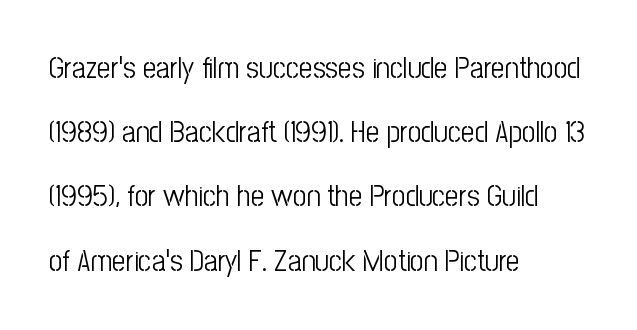
The image shows 30 px light, condensed sans-serif type, upright; set left-aligned, loose line spacing (2.14x), normal letter spacing, not underlined; low stroke contrast and a medium x-height.
